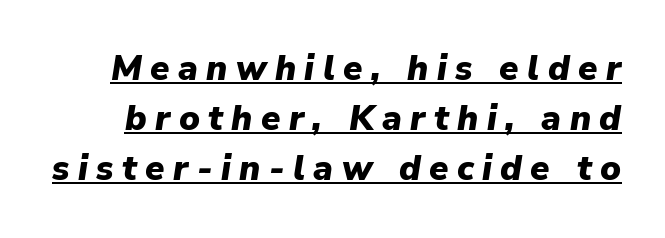
Q: Is the text bold? A: Yes.
Q: Is the text italic (slanted)? A: Yes, it leans right by about 9 degrees.
Q: Is the text underlined? A: Yes.
Q: Is the spacing between letters normal or unusually wide? A: Unusually wide.
Q: Is the spacing between lines tight, normal or loose? A: Normal.
Q: Width (condensed, normal, or wide)? A: Normal.
Q: Stroke contrast? A: Low.
Q: x-height? A: Medium.
Q: Monospaced? A: No.
